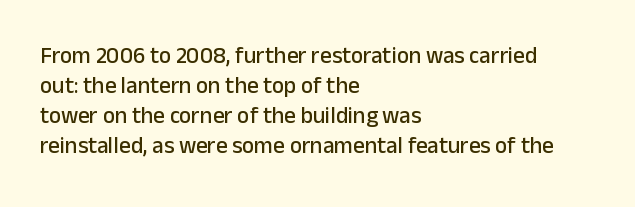
The ragged edge is on the right, which tells us the setting is flush left. What's the leading like? Ordinary, nothing unusual. Posture: straight, roman, zero tilt. The face used here is rendered with its standard letterfit. Letters rest on an invisible, unmarked baseline.
